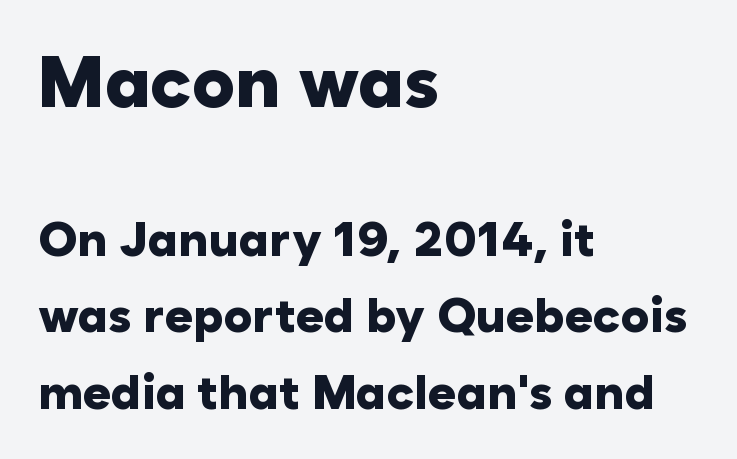
{"serif": "no", "italic": "no", "bold": "yes", "weight": "heavy", "width": "normal", "stroke_contrast": "low", "x_height": "medium", "monospaced": "no", "underline": "no", "align": "left", "line_spacing": "normal", "line_spacing_ratio": 1.59, "letter_spacing": "normal", "letter_spacing_em": 0.0, "larger_block": "first", "size_ratio": 1.5, "glyph_px": 72}
